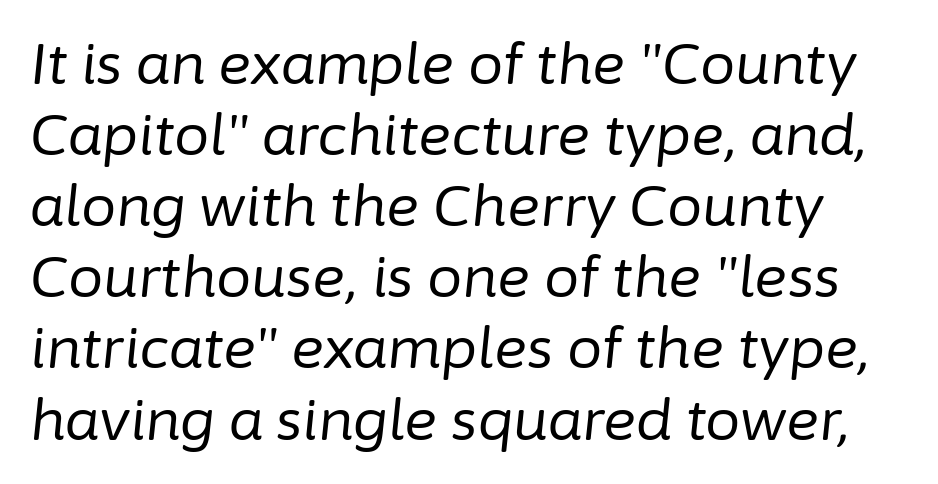
The image shows 56 px regular-weight type, italic (leaning right); set normal line spacing (1.27x), normal letter spacing, not underlined; low stroke contrast and a medium x-height.
